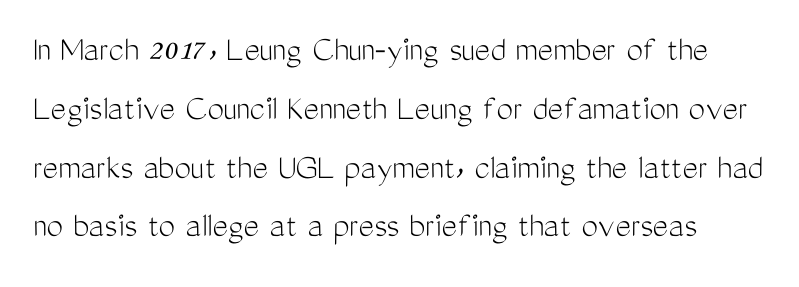
{"serif": "no", "italic": "no", "bold": "no", "weight": "light", "width": "condensed", "stroke_contrast": "medium", "x_height": "medium", "monospaced": "no", "underline": "no", "line_spacing": "normal", "line_spacing_ratio": 1.59, "letter_spacing": "normal", "letter_spacing_em": 0.0, "glyph_px": 37}
